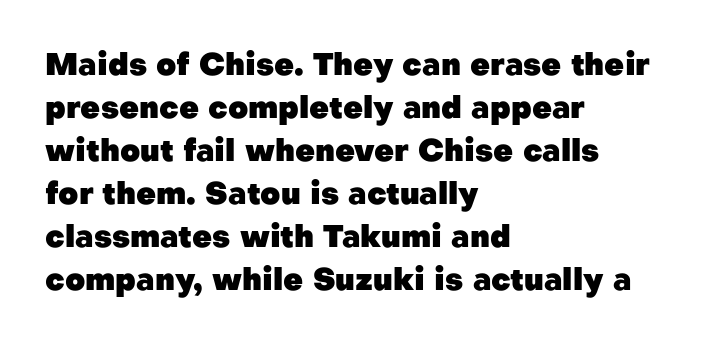
The image shows 31 px heavy sans-serif type, upright; set left-aligned, normal line spacing (1.39x), normal letter spacing, not underlined; low stroke contrast and a medium x-height.
